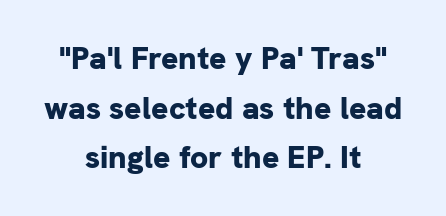
The image shows 32 px bold sans-serif type, upright; set centered, normal line spacing (1.55x), normal letter spacing, not underlined; low stroke contrast and a medium x-height.
